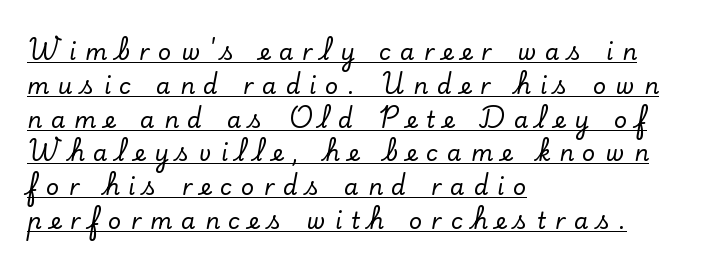
Q: Is the text italic (slanted)? A: Yes.
Q: Is the text underlined? A: Yes.
Q: How is the paragraph aligned? A: Left-aligned.
Q: Is the spacing between letters normal or unusually wide? A: Unusually wide.
Q: Is the spacing between lines tight, normal or loose? A: Normal.
